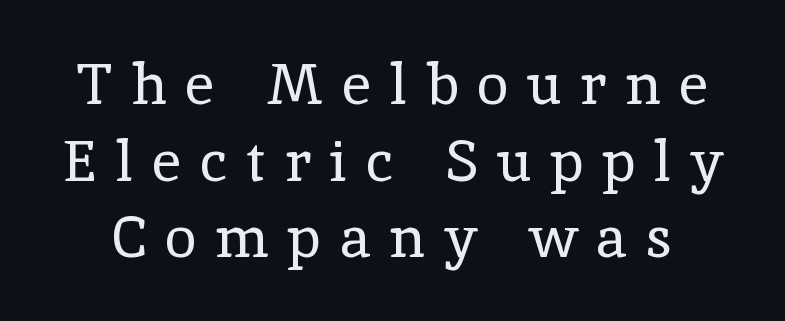
Spacing between characters has been opened up far beyond the box default. Lines of text with bare space underneath. Posture: straight, roman, zero tilt. This sample has the flowing, uneven cadence of proportional lettering. Weight: not bold — regular or lighter. Regular leading.
